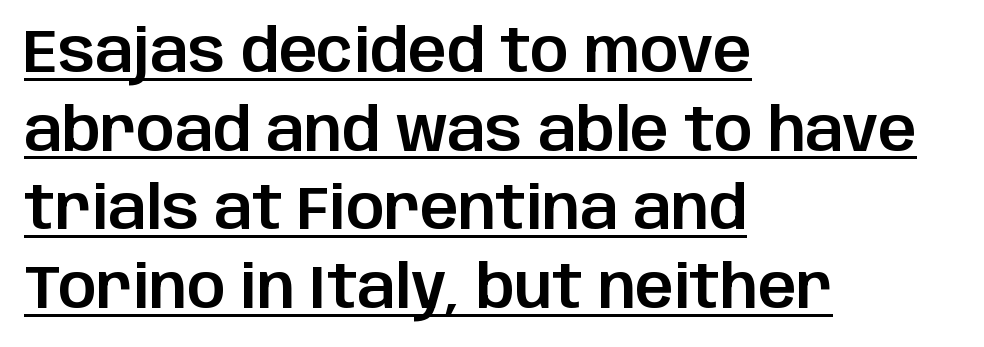
Q: Is the text italic (slanted)? A: No, it is upright.
Q: Is the typeface a serif or a sans-serif typeface? A: Sans-serif.
Q: Is the text underlined? A: Yes.
Q: How is the paragraph aligned? A: Left-aligned.
Q: Is the spacing between letters normal or unusually wide? A: Normal.
Q: Is the spacing between lines tight, normal or loose? A: Normal.
Q: Width (condensed, normal, or wide)? A: Normal.
Q: Stroke contrast? A: Low.
Q: x-height? A: Large.
Q: Monospaced? A: No.
